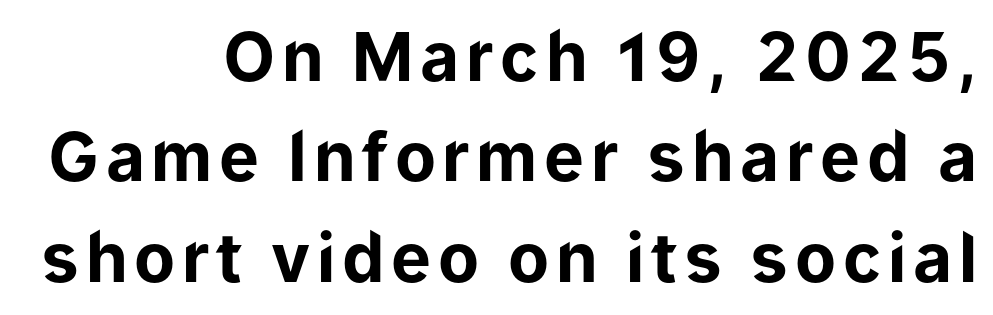
Line spacing here is normal. This rendering uses right alignment, leaving the left contour irregular. Letters rest on an invisible, unmarked baseline. A typesetter would label this face a sans. Students, this is bold: see how much ink each stroke carries.
